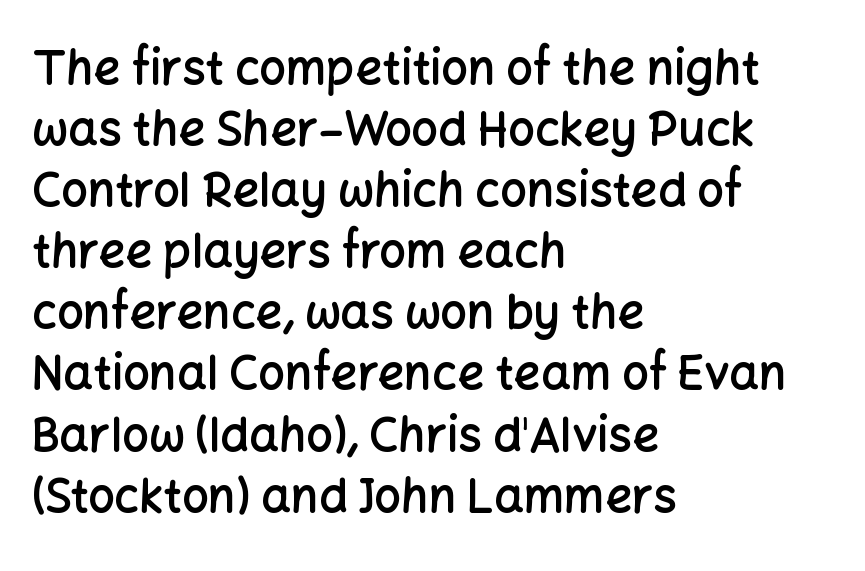
The image shows 47 px semibold sans-serif type, upright; set left-aligned, normal line spacing (1.3x), normal letter spacing, not underlined; low stroke contrast and a medium x-height.
